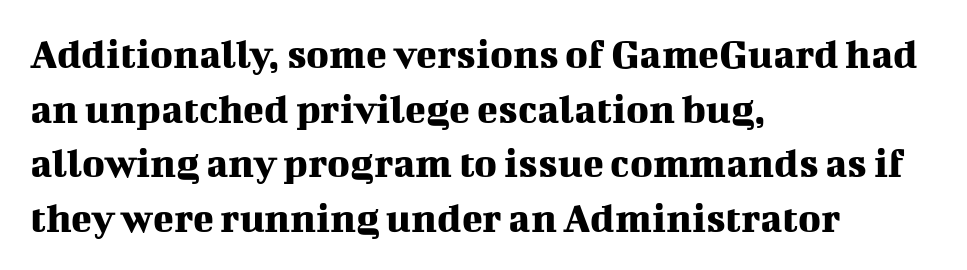
Q: Is the text italic (slanted)? A: No, it is upright.
Q: Is the typeface a serif or a sans-serif typeface? A: Serif.
Q: Is the text underlined? A: No.
Q: How is the paragraph aligned? A: Left-aligned.
Q: Is the spacing between letters normal or unusually wide? A: Normal.
Q: Is the spacing between lines tight, normal or loose? A: Normal.
Q: Width (condensed, normal, or wide)? A: Normal.
Q: Stroke contrast? A: Medium.
Q: x-height? A: Medium.
Q: Monospaced? A: No.
